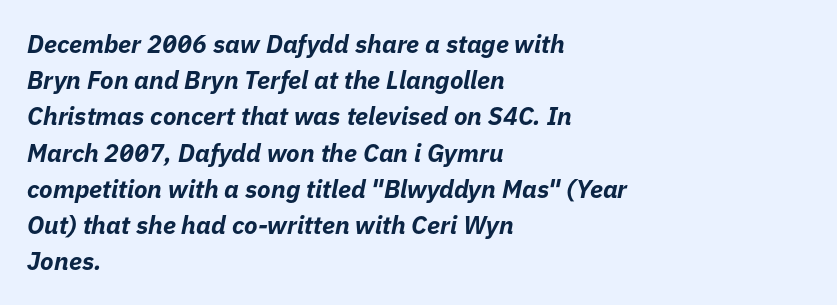
Nobody drew a line under any word here. Caption: standard tracking, unaltered. Short and long lines alike share a common starting point at left. It's the slanting kind of type.
